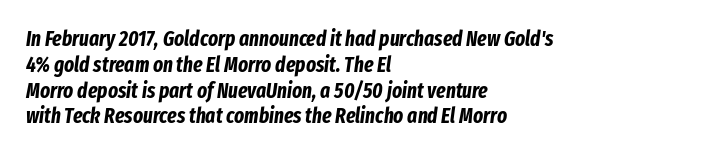
The image shows 21 px bold type, italic (leaning right); set left-aligned, line spacing 1.23x, normal letter spacing, not underlined.
